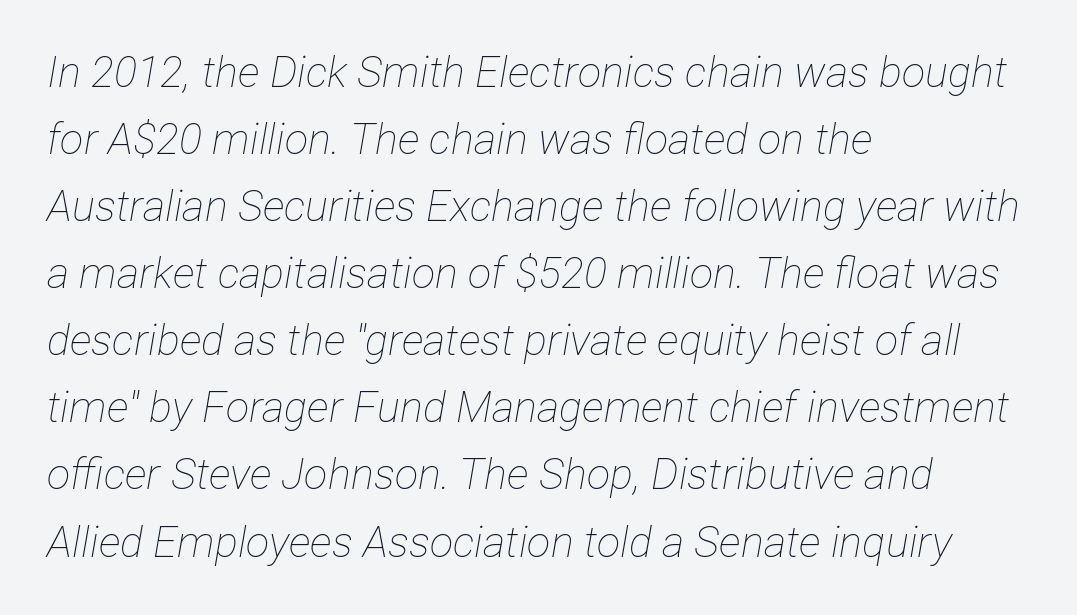
The image shows 43 px thin, condensed type, italic (leaning right); set left-aligned, normal line spacing (1.56x), normal letter spacing, not underlined; low stroke contrast and a medium x-height.
